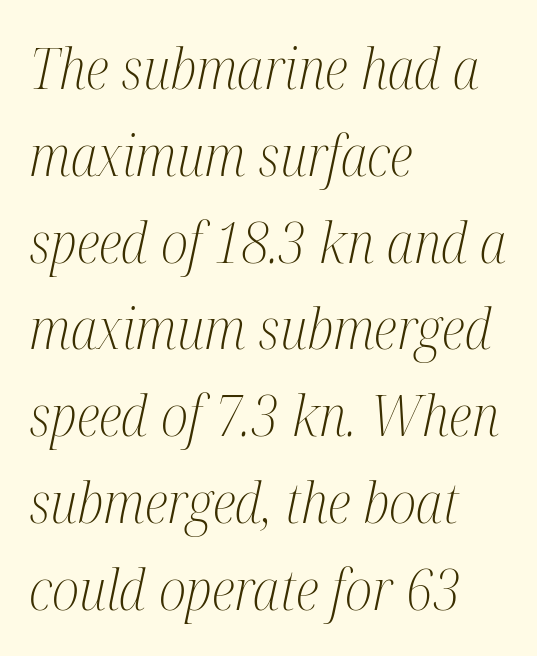
Q: Is the text bold? A: No.
Q: Is the text italic (slanted)? A: Yes, it leans right by about 12 degrees.
Q: Is the typeface a serif or a sans-serif typeface? A: Serif.
Q: Is the text underlined? A: No.
Q: How is the paragraph aligned? A: Left-aligned.
Q: Is the spacing between letters normal or unusually wide? A: Normal.
Q: Is the spacing between lines tight, normal or loose? A: Normal.
Q: Width (condensed, normal, or wide)? A: Condensed.
Q: Stroke contrast? A: Medium.
Q: x-height? A: Medium.
Q: Monospaced? A: No.
